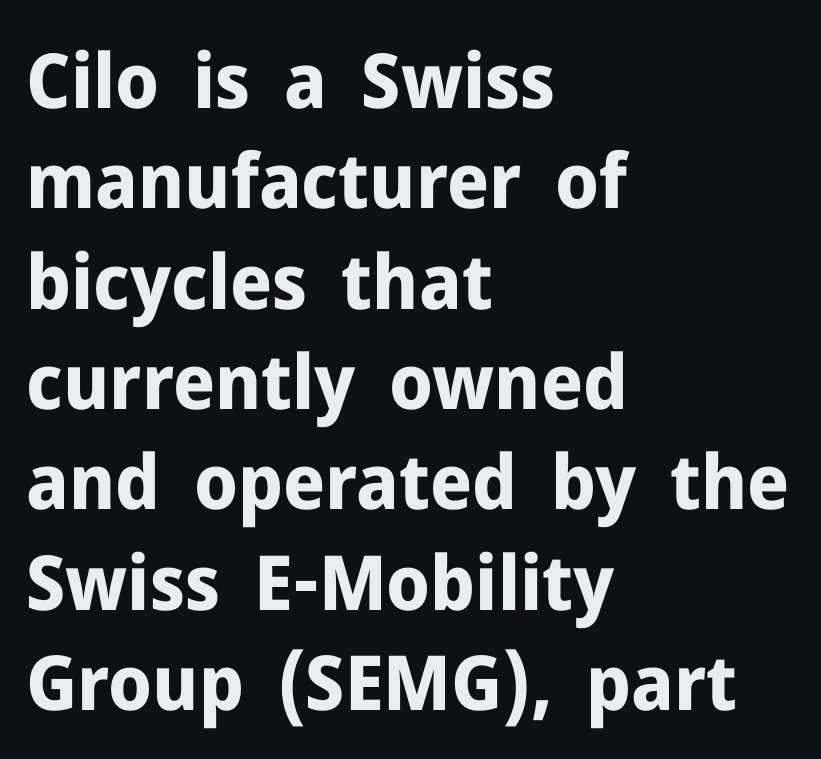
The image shows 76 px bold sans-serif type, upright; set left-aligned, normal line spacing (1.32x), normal letter spacing, not underlined; low stroke contrast and a medium x-height.
